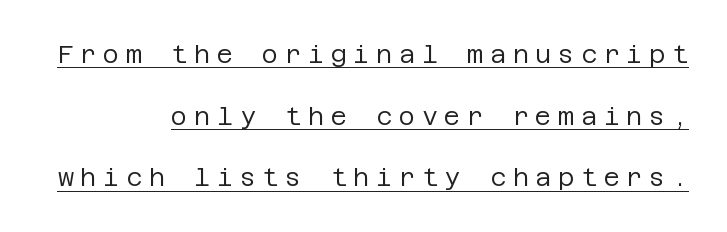
Q: Is the text bold? A: No.
Q: Is the text italic (slanted)? A: No, it is upright.
Q: Is the text underlined? A: Yes.
Q: How is the paragraph aligned? A: Right-aligned.
Q: Is the spacing between letters normal or unusually wide? A: Unusually wide.
Q: Is the spacing between lines tight, normal or loose? A: Loose.
